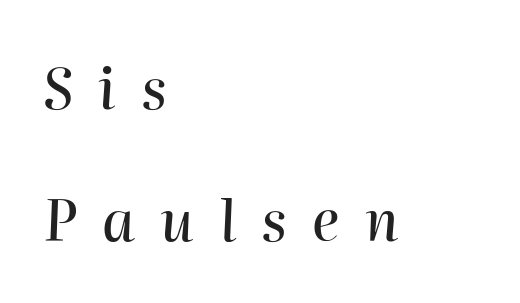
{"italic": "yes", "lean": "right", "slant_degrees": 2, "width": "normal", "stroke_contrast": "high", "x_height": "medium", "monospaced": "no", "underline": "no", "align": "left", "line_spacing": "loose", "line_spacing_ratio": 2.36, "letter_spacing": "wide", "letter_spacing_em": 0.45, "glyph_px": 56}
